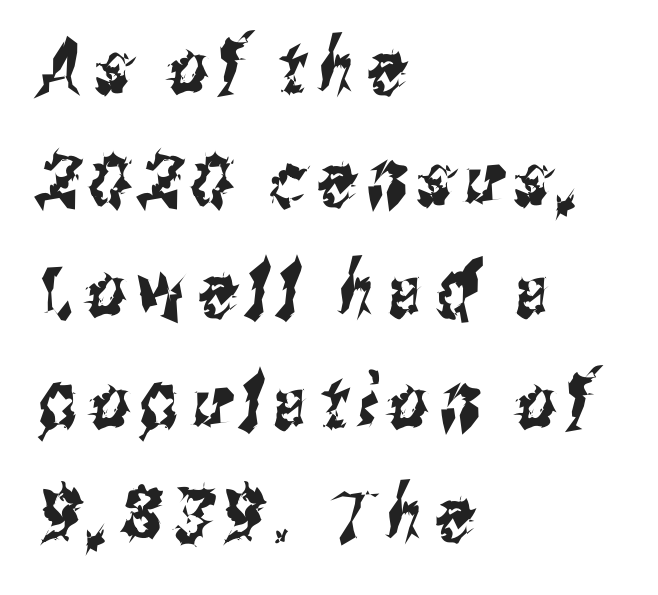
Varying glyph widths throughout — classic text-font behaviour. The vertical gap from one line to the next is medium. Leftover space on each line is placed entirely after the last word. Classification — sans serif. Bare-footed words on every line.
